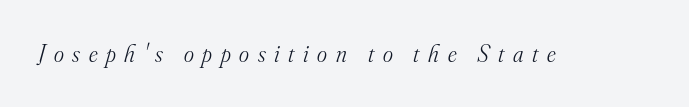
{"italic": "yes", "lean": "right", "slant_degrees": 16, "bold": "no", "underline": "no", "letter_spacing": "wide", "letter_spacing_em": 0.36, "glyph_px": 24}
